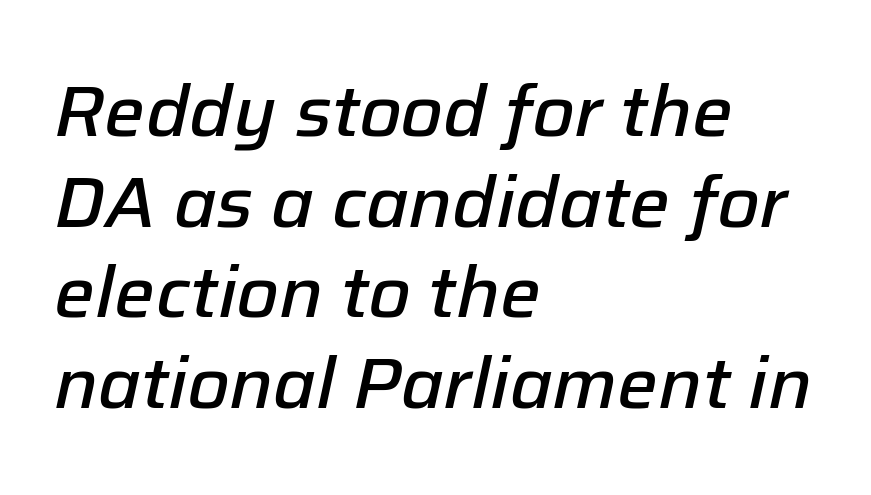
{"italic": "yes", "lean": "right", "slant_degrees": 12, "bold": "semi", "weight": "semibold", "width": "normal", "stroke_contrast": "low", "x_height": "medium", "monospaced": "no", "underline": "no", "align": "left", "line_spacing": "normal", "line_spacing_ratio": 1.26, "letter_spacing": "normal", "letter_spacing_em": 0.0, "glyph_px": 72}
